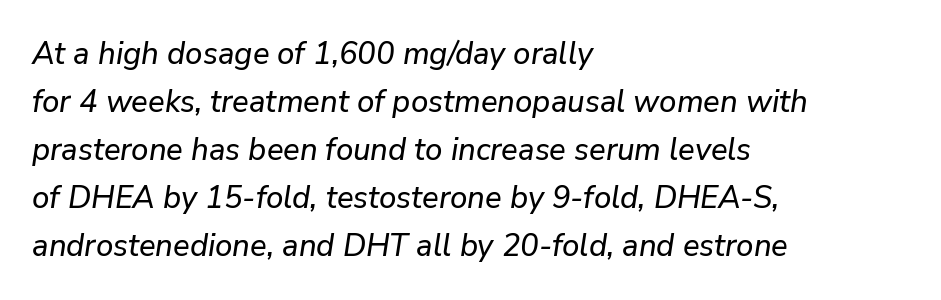
Tracking here is standard; glyphs follow each other at the usual distance. If you measured baseline to baseline, you'd find a middling distance. You could not count columns in this text — the font is proportionally spaced. The letters are slanted; this is an italic face. The specimen omits any rule beneath the text block's lines.
